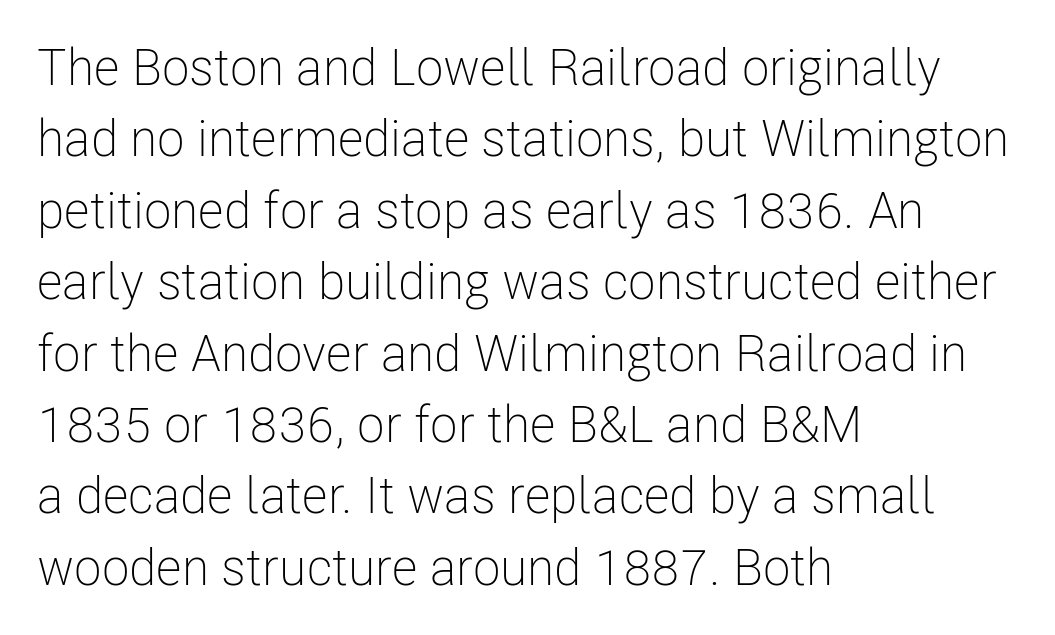
Spacing between characters is what you'd get straight out of the box. Posture: straight, roman, zero tilt. The gap between lines stays unmarked. Is this a fixed-width face? No — the glyphs have proportional, varying widths.
